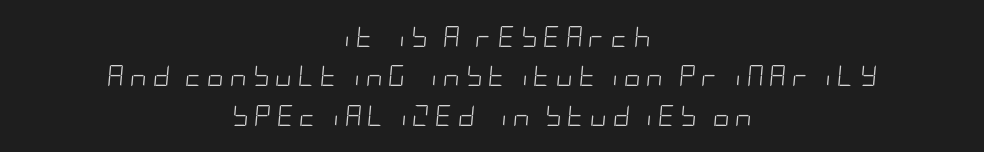
Q: Is the text bold? A: No.
Q: Is the text italic (slanted)? A: Yes, it leans right by about 5 degrees.
Q: Is the text underlined? A: No.
Q: How is the paragraph aligned? A: Centered.
Q: Is the spacing between letters normal or unusually wide? A: Unusually wide.
